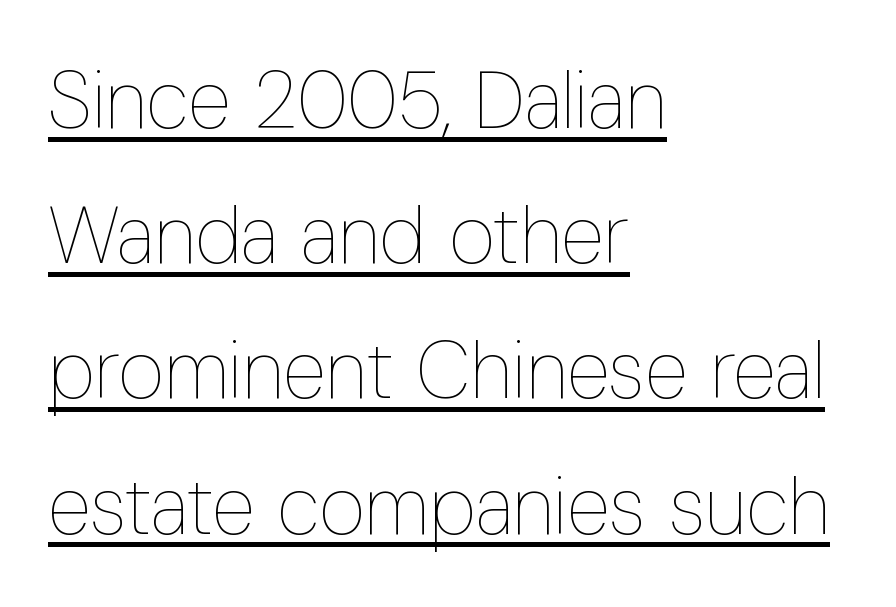
The characters are drawn with everyday or finer stroke widths. The paragraph shown leans on its left margin. These lines are rendered in a variable-pitch font. The letters stand straight up with perfectly vertical stems.
